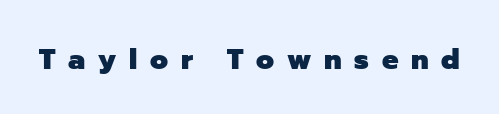
Q: Is the text bold? A: Yes.
Q: Is the text italic (slanted)? A: No, it is upright.
Q: Is the typeface a serif or a sans-serif typeface? A: Sans-serif.
Q: Is the text underlined? A: No.
Q: Is the spacing between letters normal or unusually wide? A: Unusually wide.
Q: Width (condensed, normal, or wide)? A: Normal.
Q: Stroke contrast? A: Low.
Q: x-height? A: Medium.
Q: Monospaced? A: No.
